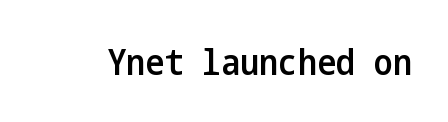
Q: Is the text bold? A: Semi-bold.
Q: Is the text italic (slanted)? A: No, it is upright.
Q: Is the typeface a serif or a sans-serif typeface? A: Sans-serif.
Q: Is the text underlined? A: No.
Q: Is the spacing between letters normal or unusually wide? A: Normal.
Q: Width (condensed, normal, or wide)? A: Condensed.
Q: Stroke contrast? A: Low.
Q: x-height? A: Medium.
